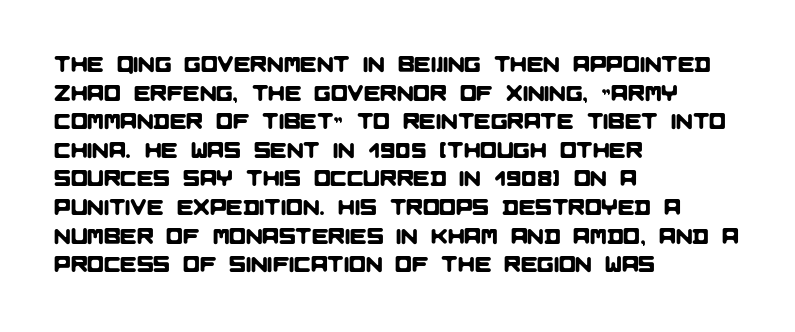
Just letters on the line, the space beneath them empty. This block has exactly the height ordinary leading produces. Letter spacing: default. These lines are set flush left with a ragged right edge.
